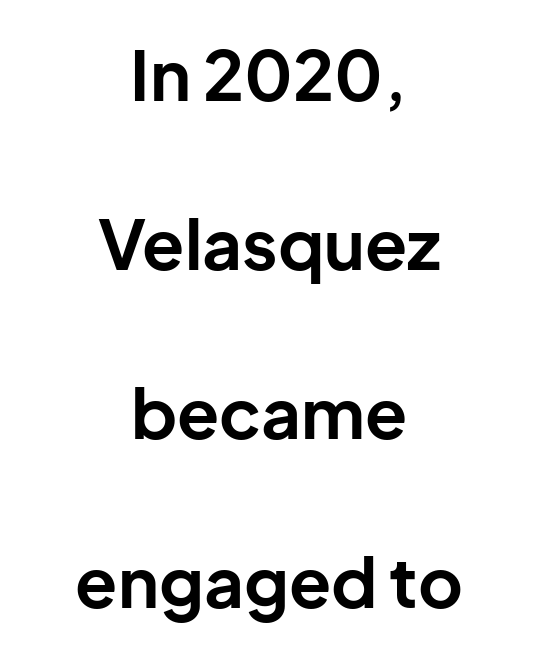
Q: Is the text bold? A: Yes.
Q: Is the text italic (slanted)? A: No, it is upright.
Q: Is the typeface a serif or a sans-serif typeface? A: Sans-serif.
Q: Is the text underlined? A: No.
Q: How is the paragraph aligned? A: Centered.
Q: Is the spacing between letters normal or unusually wide? A: Normal.
Q: Is the spacing between lines tight, normal or loose? A: Loose.
Q: Width (condensed, normal, or wide)? A: Normal.
Q: Stroke contrast? A: Low.
Q: x-height? A: Medium.
Q: Monospaced? A: No.
